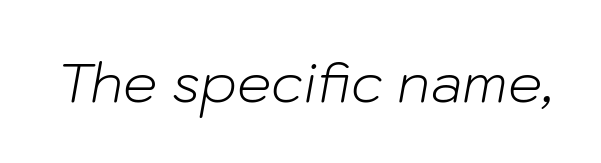
{"italic": "yes", "lean": "right", "slant_degrees": 10, "bold": "no", "weight": "light", "width": "normal", "stroke_contrast": "low", "x_height": "medium", "monospaced": "no", "underline": "no", "letter_spacing": "normal", "letter_spacing_em": 0.0, "glyph_px": 54}
